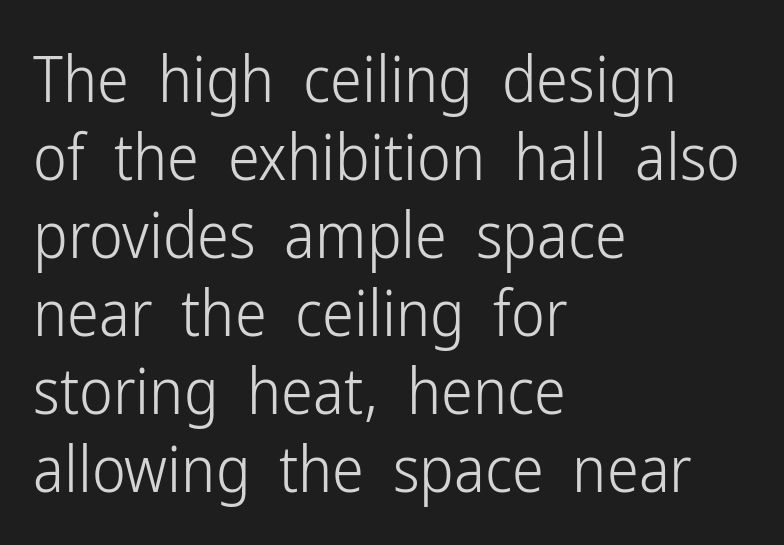
{"serif": "no", "italic": "no", "bold": "no", "weight": "light", "width": "condensed", "stroke_contrast": "low", "x_height": "medium", "monospaced": "no", "underline": "no", "align": "left", "line_spacing_ratio": 1.22, "letter_spacing": "normal", "letter_spacing_em": 0.0, "glyph_px": 64}
